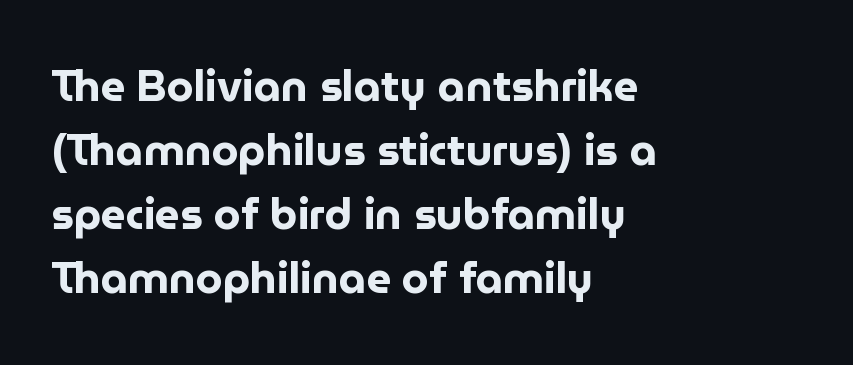
Letter spacing: default. Evenly set lines give the paragraph a standard silhouette. The face used here has the dense, thick strokes of a bold. Unlike a traditional serif, this face leaves its strokes unadorned.
